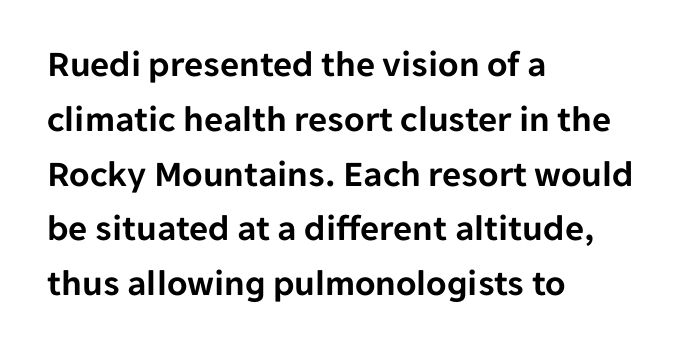
This rendering employs a face without finishing strokes, i.e., a sans-serif. The face used here is rendered with its standard letterfit. In CSS terms this would be text-align: left. Ascenders rise straight up at ninety degrees.
